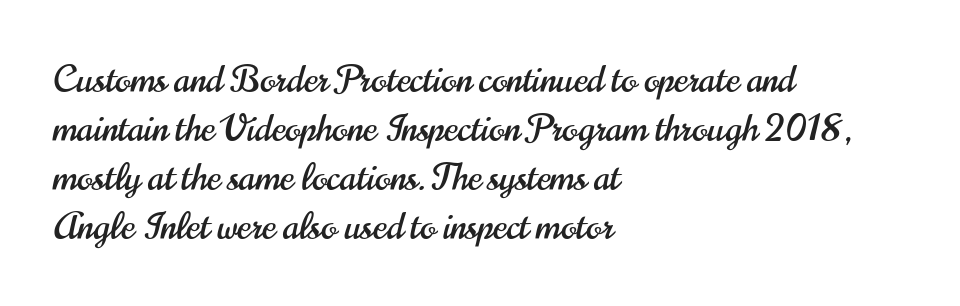
{"serif": "no", "width": "condensed", "stroke_contrast": "high", "x_height": "small", "monospaced": "no", "underline": "no", "align": "left", "line_spacing": "normal", "line_spacing_ratio": 1.32, "letter_spacing": "normal", "letter_spacing_em": 0.0, "glyph_px": 37}
